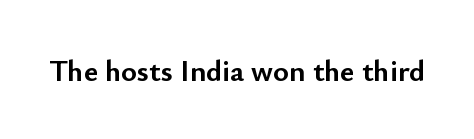
{"serif": "no", "italic": "no", "bold": "yes", "weight": "semibold", "width": "normal", "stroke_contrast": "low", "x_height": "small", "monospaced": "no", "underline": "no", "letter_spacing": "normal", "letter_spacing_em": 0.0, "glyph_px": 30}
